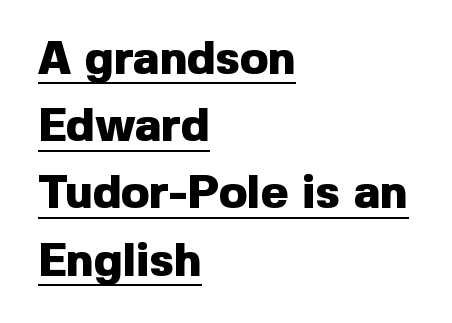
Is there much room between lines? A standard amount, neither cramped nor airy. These lines keep a tight, regular rhythm from letter to letter. Note the varied advance widths — an 'i' is clearly narrower than an 'm'. Serif or sans? Sans — the stroke terminals are bare. Chunky letters — that's bold for sure. This rendering uses left alignment, leaving the right contour irregular.
